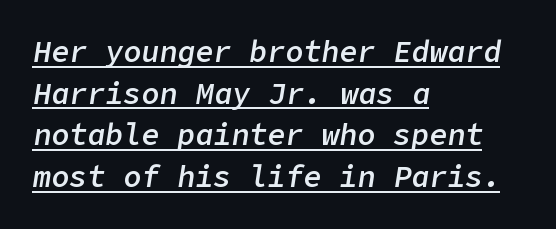
{"italic": "yes", "lean": "right", "slant_degrees": 9, "bold": "semi", "weight": "semibold", "width": "normal", "stroke_contrast": "low", "x_height": "medium", "underline": "yes", "align": "left", "line_spacing": "normal", "line_spacing_ratio": 1.39, "letter_spacing": "normal", "letter_spacing_em": 0.0, "glyph_px": 30}
